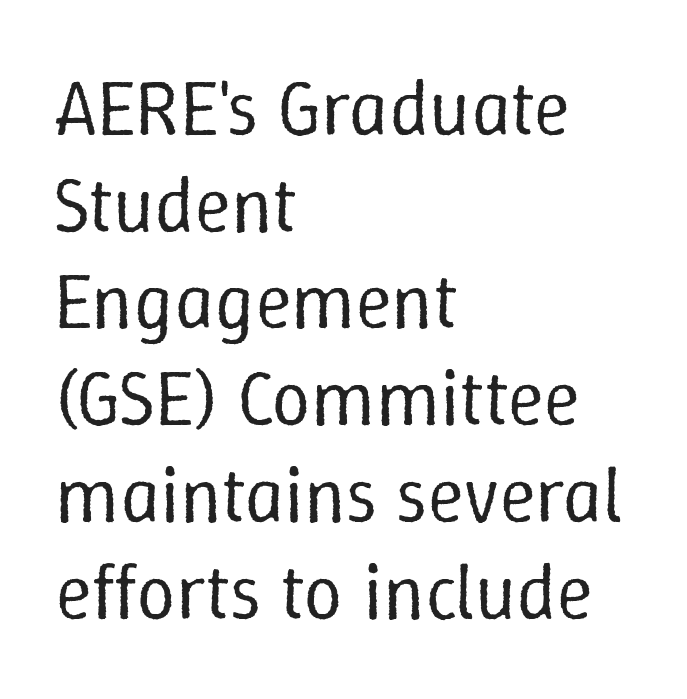
{"italic": "no", "bold": "no", "weight": "regular", "width": "normal", "stroke_contrast": "low", "x_height": "medium", "monospaced": "no", "underline": "no", "align": "left", "line_spacing_ratio": 1.24, "letter_spacing": "normal", "letter_spacing_em": 0.0, "glyph_px": 78}
